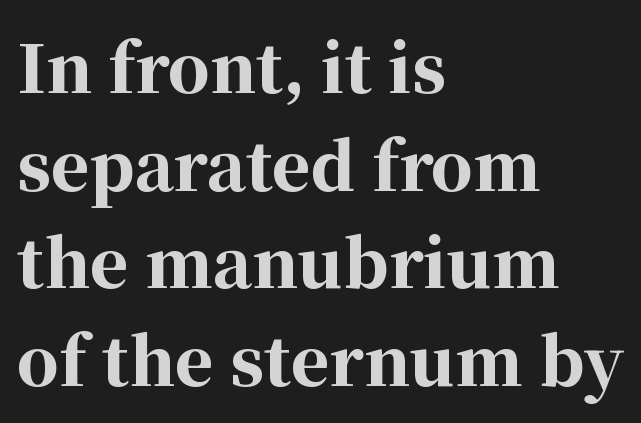
The image shows 66 px bold serif type, upright; set left-aligned, normal line spacing (1.48x), normal letter spacing, not underlined; high stroke contrast and a medium x-height.
